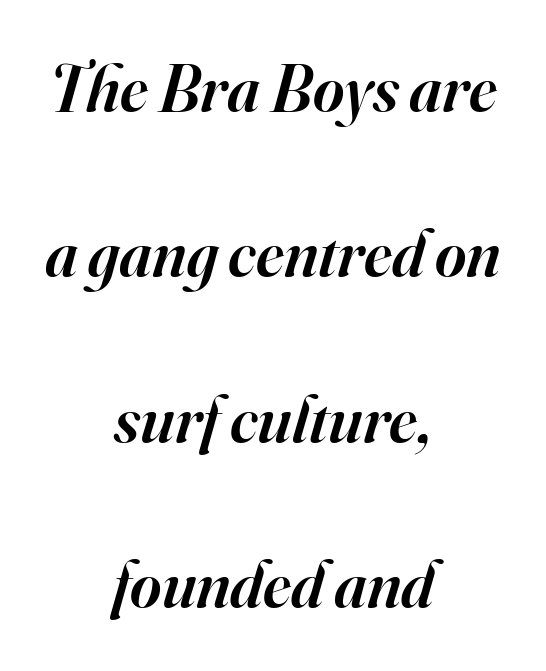
The image shows 67 px semibold serif type, italic (leaning right); set centered, loose line spacing (2.47x), normal letter spacing, not underlined; high stroke contrast and a small x-height.
